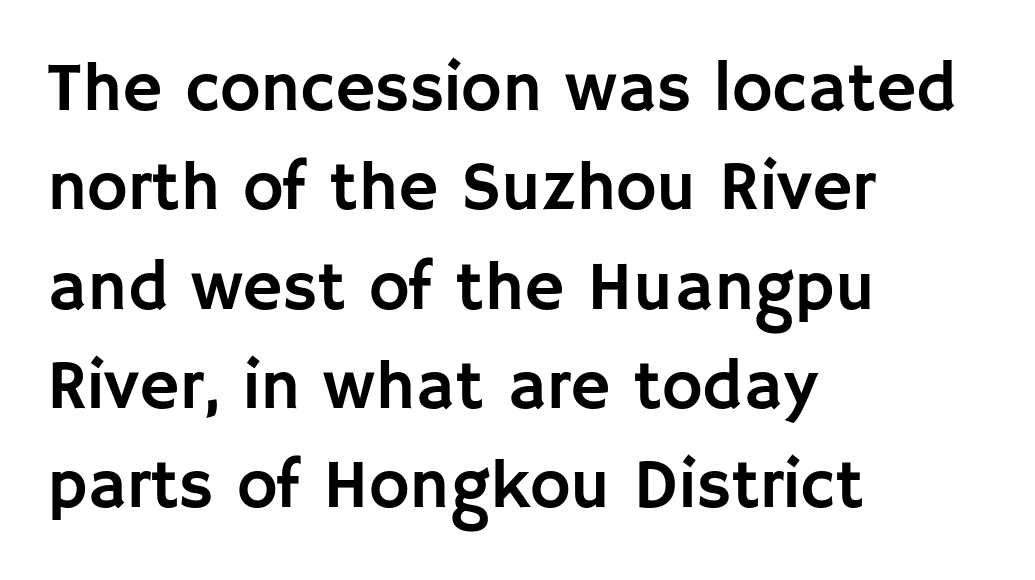
The image shows 69 px sans-serif type, upright; set left-aligned, normal line spacing (1.44x), normal letter spacing, not underlined; low stroke contrast and a large x-height.
